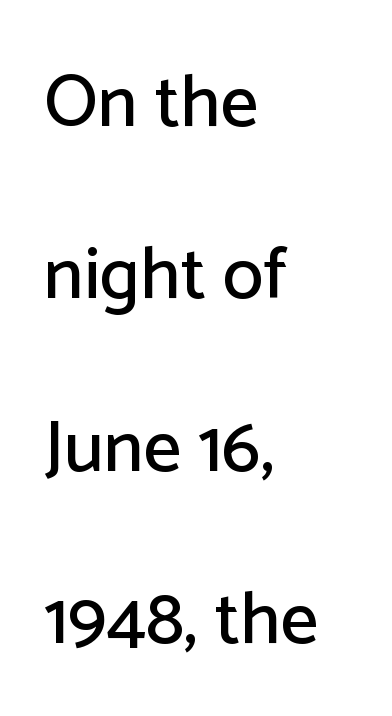
Leading: increased. A typesetter would call this proportional, since set widths differ per character. Are there feet on the stems? There aren't — it's a sans. The gaps between neighbouring characters are ordinary and unremarkable. A bare baseline throughout the passage.
